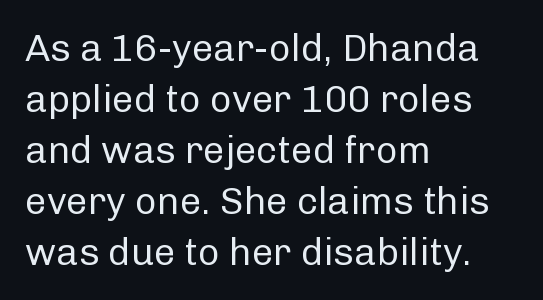
{"serif": "no", "italic": "no", "bold": "no", "weight": "regular", "width": "normal", "stroke_contrast": "low", "x_height": "medium", "monospaced": "no", "underline": "no", "align": "left", "line_spacing": "normal", "line_spacing_ratio": 1.34, "letter_spacing": "normal", "letter_spacing_em": 0.0, "glyph_px": 38}
